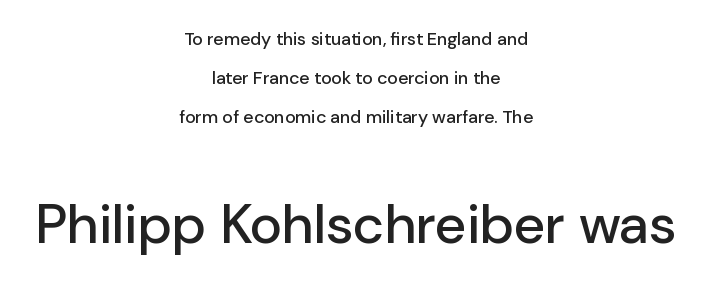
{"serif": "no", "italic": "no", "width": "normal", "stroke_contrast": "low", "x_height": "medium", "monospaced": "no", "underline": "no", "align": "center", "line_spacing": "loose", "line_spacing_ratio": 2.16, "letter_spacing": "normal", "letter_spacing_em": 0.0, "larger_block": "second", "size_ratio": 3.06, "glyph_px": 55}
